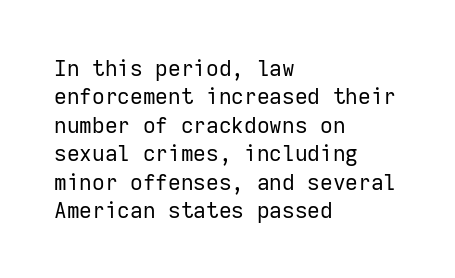
Rule under the text: the space is simply empty. Honestly, the letter spacing is just normal — you wouldn't notice it. The font's upright variant was chosen for this text. The strokes are not fattened; the text isn't bold. Layout note: lines flush left. The designer left line spacing at the default.
